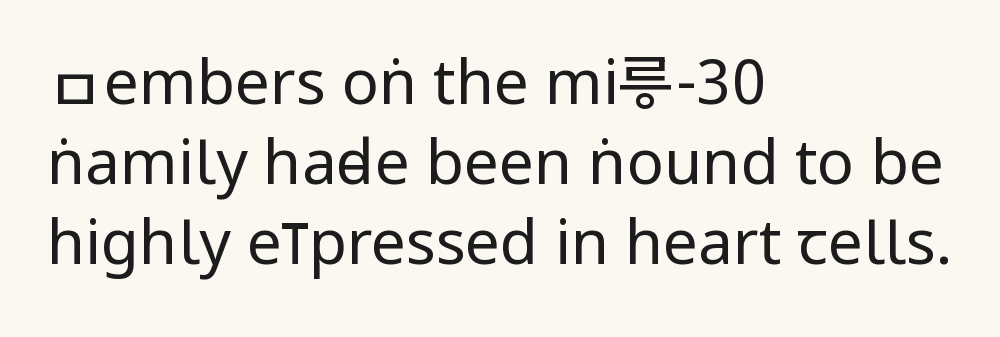
The image shows 62 px regular-weight, condensed sans-serif type, upright; set left-aligned, normal line spacing (1.29x), normal letter spacing, not underlined; low stroke contrast.
